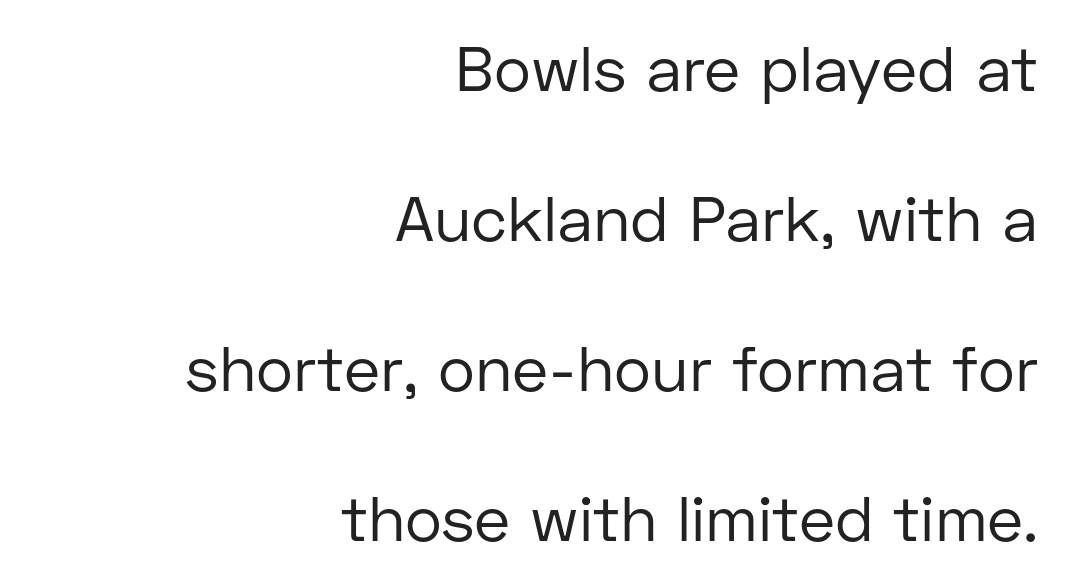
Q: Is the text bold? A: No.
Q: Is the text italic (slanted)? A: No, it is upright.
Q: Is the typeface a serif or a sans-serif typeface? A: Sans-serif.
Q: Is the text underlined? A: No.
Q: How is the paragraph aligned? A: Right-aligned.
Q: Is the spacing between letters normal or unusually wide? A: Normal.
Q: Is the spacing between lines tight, normal or loose? A: Loose.
Q: Width (condensed, normal, or wide)? A: Normal.
Q: Stroke contrast? A: Low.
Q: x-height? A: Medium.
Q: Monospaced? A: No.
